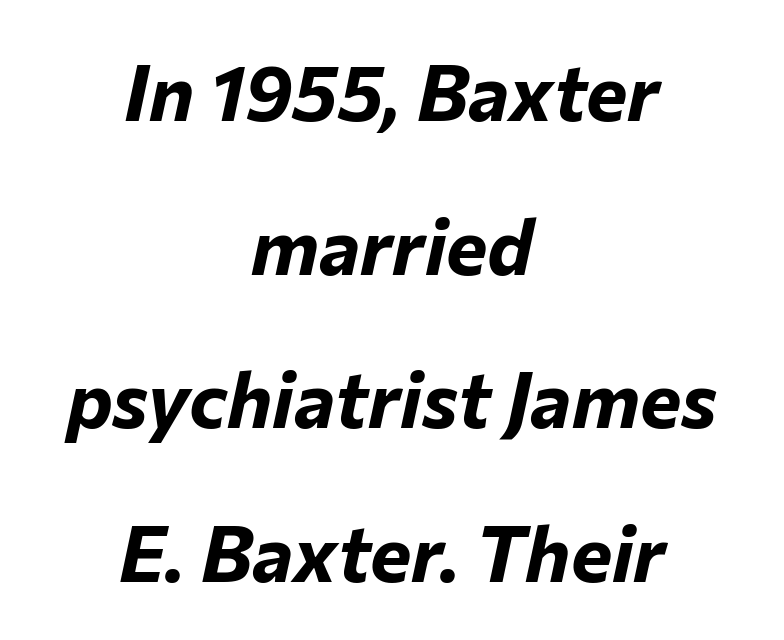
Q: Is the text bold? A: Yes.
Q: Is the text italic (slanted)? A: Yes, it leans right by about 12 degrees.
Q: Is the text underlined? A: No.
Q: How is the paragraph aligned? A: Centered.
Q: Is the spacing between letters normal or unusually wide? A: Normal.
Q: Is the spacing between lines tight, normal or loose? A: Loose.
Q: Width (condensed, normal, or wide)? A: Normal.
Q: Stroke contrast? A: Low.
Q: x-height? A: Medium.
Q: Monospaced? A: No.
